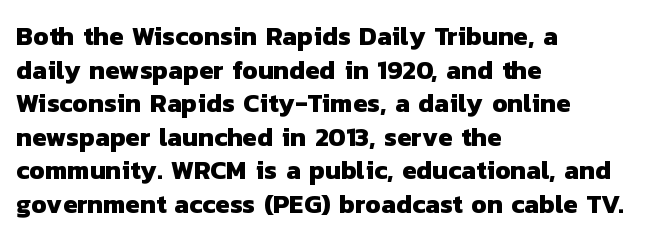
Q: Is the text bold? A: Yes.
Q: Is the text underlined? A: No.
Q: How is the paragraph aligned? A: Left-aligned.
Q: Is the spacing between letters normal or unusually wide? A: Normal.
Q: Is the spacing between lines tight, normal or loose? A: Normal.
